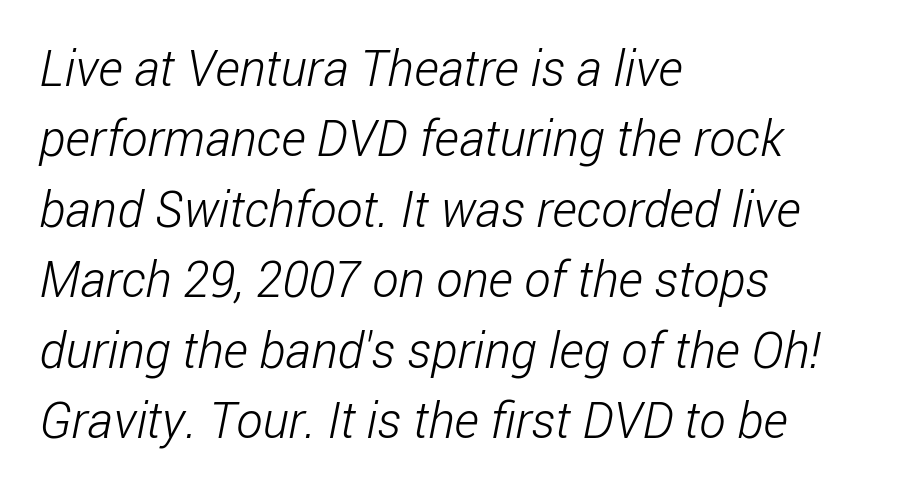
The image shows 50 px light, condensed sans-serif type; set left-aligned, normal line spacing (1.41x), normal letter spacing, not underlined; low stroke contrast and a medium x-height.
